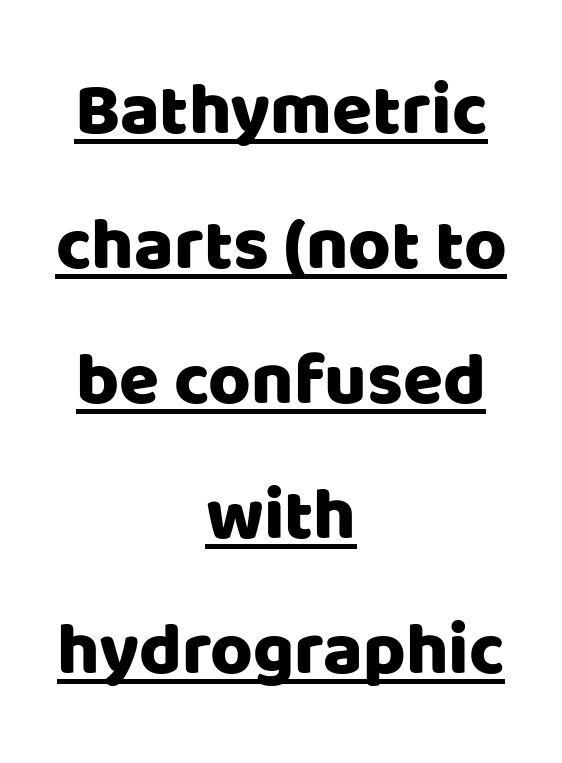
Q: Is the text italic (slanted)? A: No, it is upright.
Q: Is the typeface a serif or a sans-serif typeface? A: Sans-serif.
Q: Is the text underlined? A: Yes.
Q: How is the paragraph aligned? A: Centered.
Q: Is the spacing between letters normal or unusually wide? A: Normal.
Q: Width (condensed, normal, or wide)? A: Normal.
Q: Stroke contrast? A: Low.
Q: x-height? A: Large.
Q: Monospaced? A: No.
